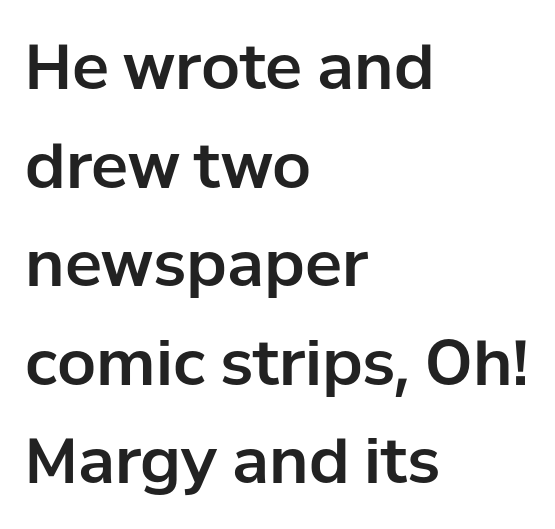
{"serif": "no", "italic": "no", "width": "normal", "stroke_contrast": "low", "x_height": "medium", "monospaced": "no", "underline": "no", "align": "left", "line_spacing": "normal", "line_spacing_ratio": 1.59, "letter_spacing": "normal", "letter_spacing_em": 0.0, "glyph_px": 62}
